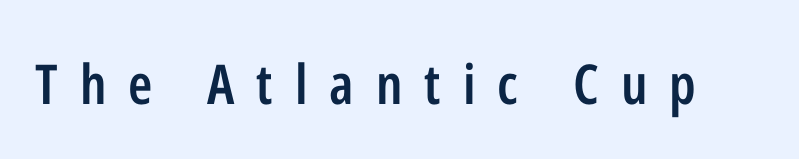
The image shows 55 px semibold, condensed sans-serif type, upright; set unusually wide letter spacing (+0.4 em), not underlined; low stroke contrast and a medium x-height.
